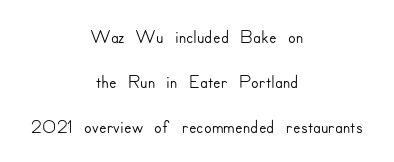
Q: Is the text italic (slanted)? A: No, it is upright.
Q: Is the typeface a serif or a sans-serif typeface? A: Sans-serif.
Q: Is the text underlined? A: No.
Q: How is the paragraph aligned? A: Centered.
Q: Is the spacing between letters normal or unusually wide? A: Normal.
Q: Is the spacing between lines tight, normal or loose? A: Normal.
Q: Width (condensed, normal, or wide)? A: Normal.
Q: Stroke contrast? A: Low.
Q: x-height? A: Small.
Q: Monospaced? A: No.
